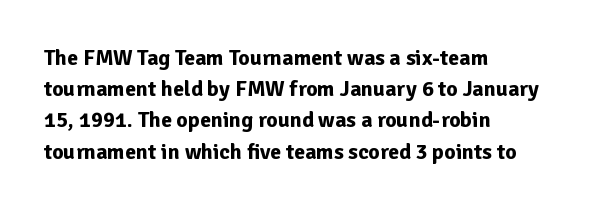
{"italic": "no", "bold": "yes", "underline": "no", "align": "left", "line_spacing": "normal", "line_spacing_ratio": 1.42, "letter_spacing": "normal", "letter_spacing_em": 0.0, "glyph_px": 22}
